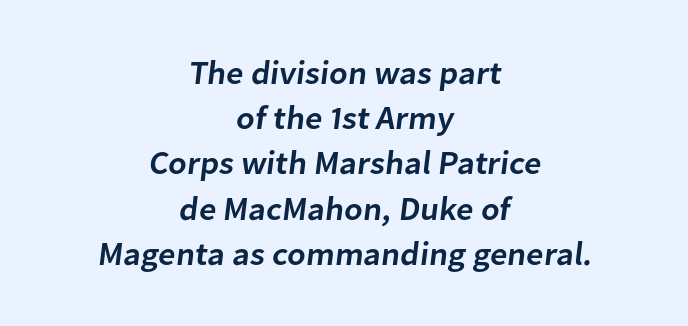
Q: Is the text bold? A: Semi-bold.
Q: Is the typeface a serif or a sans-serif typeface? A: Sans-serif.
Q: Is the text underlined? A: No.
Q: How is the paragraph aligned? A: Centered.
Q: Is the spacing between letters normal or unusually wide? A: Normal.
Q: Is the spacing between lines tight, normal or loose? A: Normal.
Q: Width (condensed, normal, or wide)? A: Normal.
Q: Stroke contrast? A: Low.
Q: x-height? A: Medium.
Q: Monospaced? A: No.
